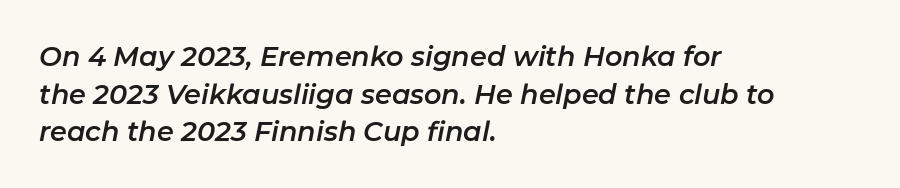
{"italic": "yes", "lean": "right", "slant_degrees": 11, "underline": "no", "align": "left", "line_spacing": "normal", "line_spacing_ratio": 1.39, "letter_spacing": "normal", "letter_spacing_em": 0.0, "glyph_px": 27}
